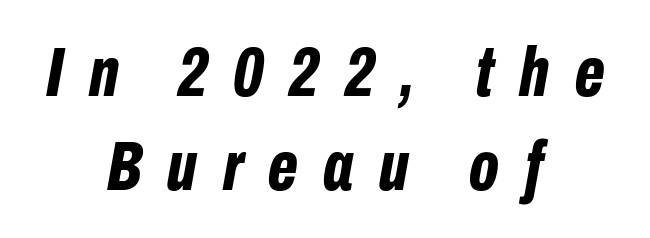
{"italic": "yes", "lean": "right", "slant_degrees": 10, "bold": "yes", "weight": "bold", "width": "condensed", "stroke_contrast": "low", "x_height": "medium", "monospaced": "no", "underline": "no", "align": "center", "line_spacing": "normal", "line_spacing_ratio": 1.32, "letter_spacing": "wide", "letter_spacing_em": 0.36, "glyph_px": 71}
